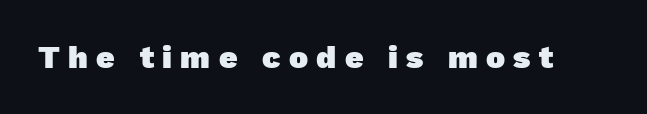
The image shows 32 px heavy sans-serif type; set unusually wide letter spacing (+0.26 em), not underlined; low stroke contrast and a medium x-height.
